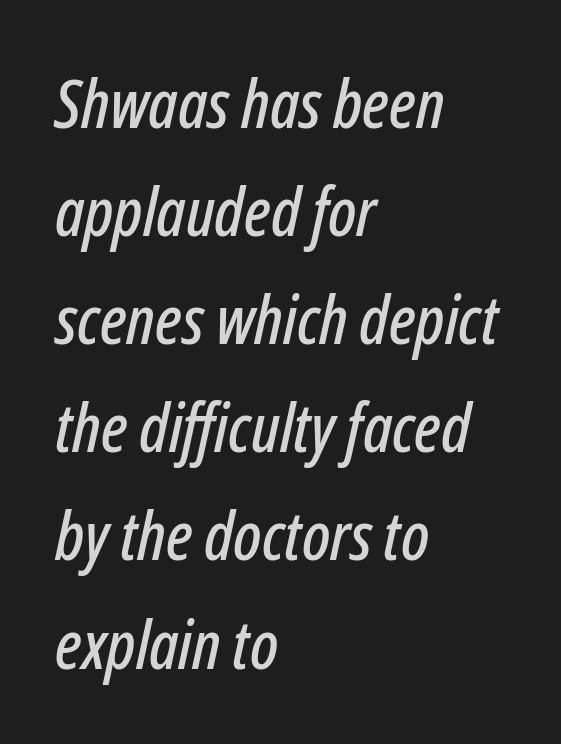
The image shows 68 px condensed type, italic (leaning right); set left-aligned, normal line spacing (1.59x), normal letter spacing, not underlined; low stroke contrast and a medium x-height.
